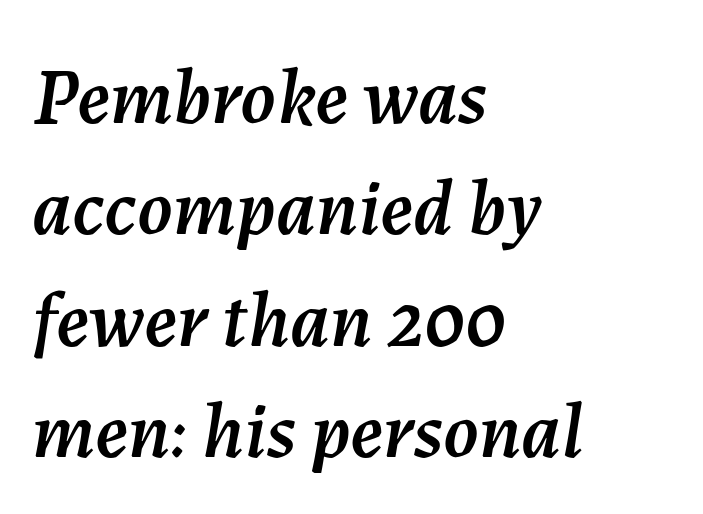
The image shows 79 px text type, italic (leaning right); set left-aligned, normal line spacing (1.41x), normal letter spacing, not underlined; medium stroke contrast and a medium x-height.
